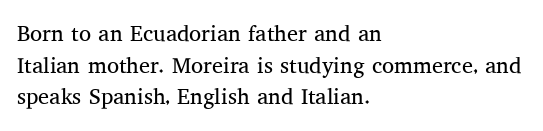
Q: Is the text bold? A: No.
Q: Is the text italic (slanted)? A: No, it is upright.
Q: Is the text underlined? A: No.
Q: How is the paragraph aligned? A: Left-aligned.
Q: Is the spacing between letters normal or unusually wide? A: Normal.
Q: Is the spacing between lines tight, normal or loose? A: Normal.
